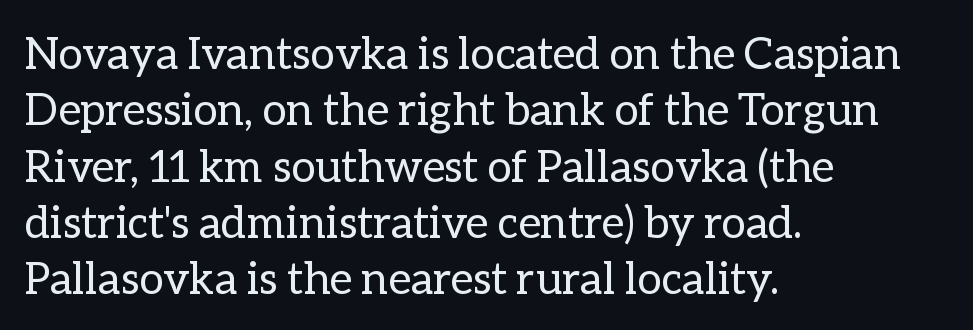
The image shows 44 px regular-weight type, upright; set left-aligned, normal line spacing (1.28x), normal letter spacing, not underlined; low stroke contrast and a medium x-height.
